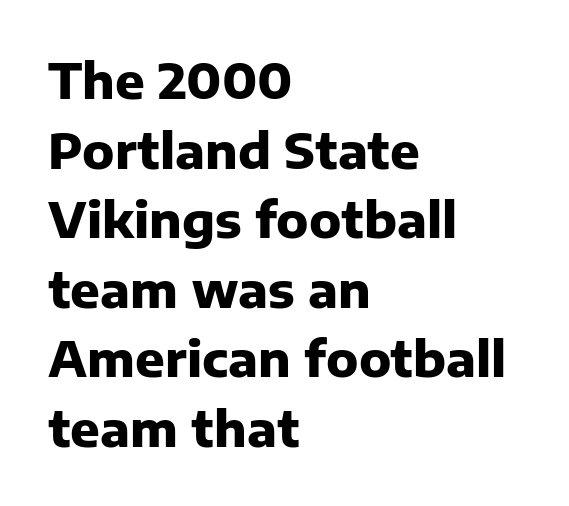
Italic: no, the glyphs are upright roman. Casual observation: everything's shoved over to the left. The rendering uses natural spacing where letterforms have individual widths. You can tell from the bare stems that sans-serif type was used. These lines keep a tight, regular rhythm from letter to letter.
